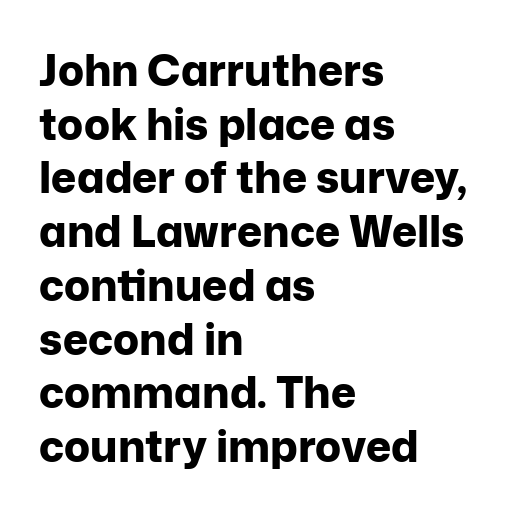
Reading down the column, the eye jumps a familiar distance to each next line. You could call the tracking neutral — neither tight nor loose. Is the block centered? No — it sits flush against the left margin. You can tell from the bare stems that sans-serif type was used. A full-strength bold gives these letters their thick strokes. The rendering uses natural spacing where letterforms have individual widths.
